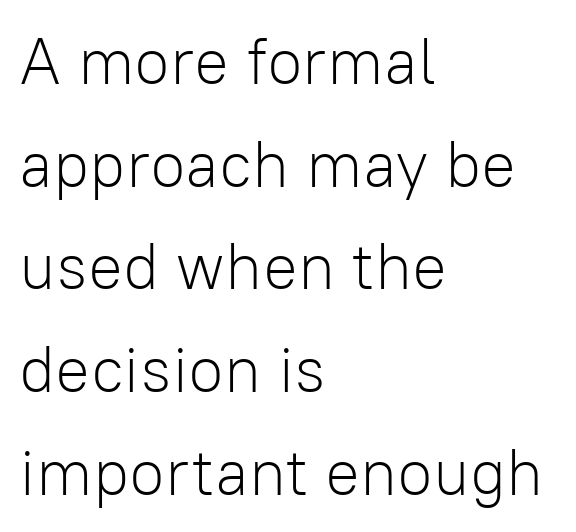
Letter spacing: default. When letters stand straight like this, we call the style roman or upright. Regarding serifs, this sample does without them. Spacing verdict: proportional, widths tailored to each character. Does the copy run flush right? No — it runs flush left.
